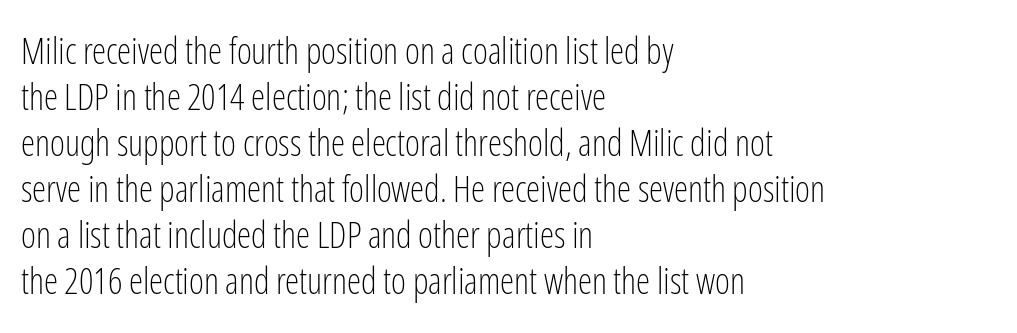
The image shows 36 px light, condensed sans-serif type, upright; set left-aligned, normal line spacing (1.28x), normal letter spacing, not underlined; low stroke contrast and a medium x-height.
